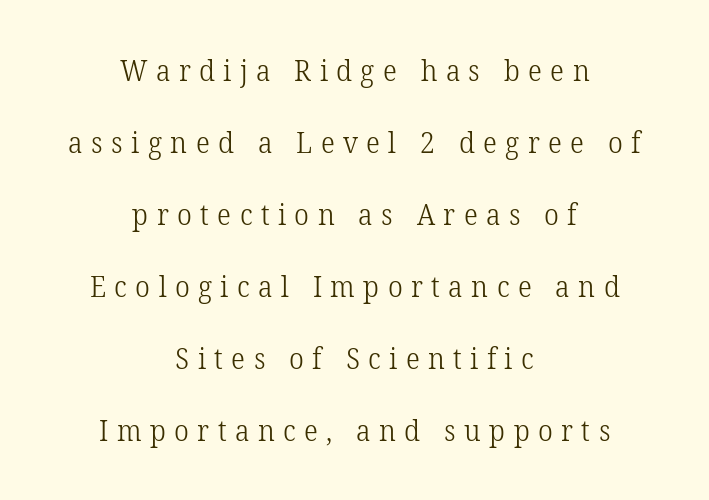
Q: Is the text bold? A: No.
Q: Is the text italic (slanted)? A: No, it is upright.
Q: Is the typeface a serif or a sans-serif typeface? A: Serif.
Q: Is the text underlined? A: No.
Q: How is the paragraph aligned? A: Centered.
Q: Is the spacing between letters normal or unusually wide? A: Unusually wide.
Q: Is the spacing between lines tight, normal or loose? A: Loose.
Q: Width (condensed, normal, or wide)? A: Normal.
Q: Stroke contrast? A: Low.
Q: x-height? A: Medium.
Q: Monospaced? A: No.
